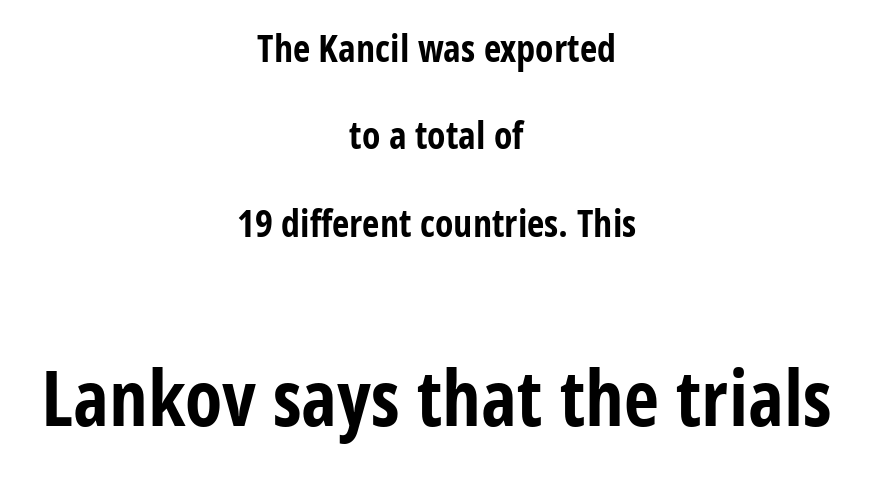
{"serif": "no", "italic": "no", "bold": "yes", "weight": "bold", "width": "condensed", "stroke_contrast": "low", "x_height": "large", "monospaced": "no", "underline": "no", "align": "center", "line_spacing": "loose", "line_spacing_ratio": 2.3, "letter_spacing": "normal", "letter_spacing_em": 0.0, "larger_block": "second", "size_ratio": 2.03, "glyph_px": 77}
